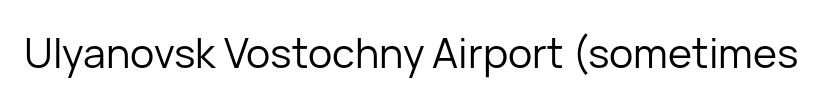
{"serif": "no", "italic": "no", "bold": "no", "weight": "regular", "width": "normal", "stroke_contrast": "low", "x_height": "medium", "monospaced": "no", "underline": "no", "letter_spacing": "normal", "letter_spacing_em": 0.0, "glyph_px": 41}
